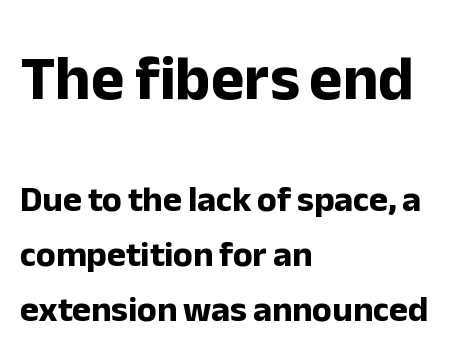
Q: Is the text bold? A: Yes.
Q: Is the text italic (slanted)? A: No, it is upright.
Q: Is the typeface a serif or a sans-serif typeface? A: Sans-serif.
Q: Is the text underlined? A: No.
Q: How is the paragraph aligned? A: Left-aligned.
Q: Is the spacing between letters normal or unusually wide? A: Normal.
Q: Is the spacing between lines tight, normal or loose? A: Normal.
Q: Which block of text is set in a larger size, the first (top) or the second (bottom)? A: The first (top) one.
Q: Width (condensed, normal, or wide)? A: Normal.
Q: Stroke contrast? A: Low.
Q: x-height? A: Medium.
Q: Monospaced? A: No.
